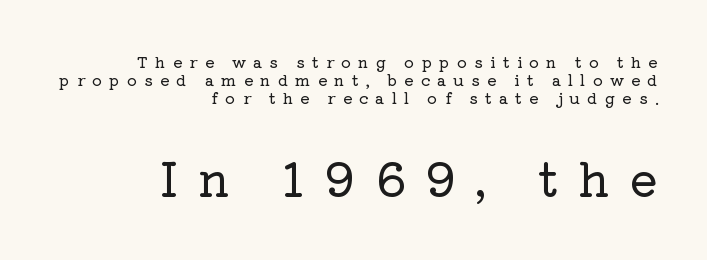
The image shows 47 px serif type, upright; set right-aligned, tight line spacing (1.14x), unusually wide letter spacing (+0.43 em), not underlined; the second (bottom) block is 2.94x larger; low stroke contrast and a medium x-height.
